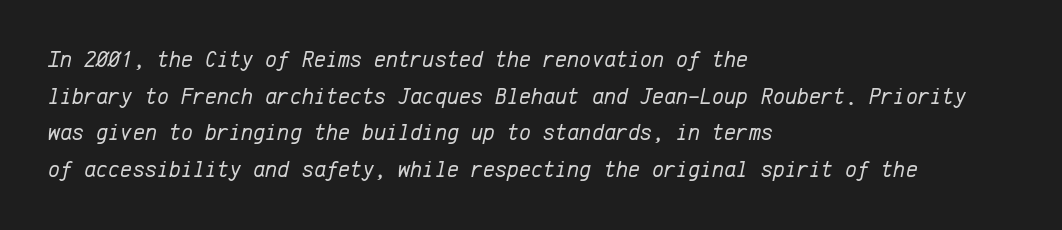
The ragged edge is on the right, which tells us the setting is flush left. You can tell it's italic because the verticals aren't actually vertical. Rule under the text: the space is simply empty. A typesetter would call this leading conventional body-copy spacing. Stems and bowls with no extra thickness — not bold. Does extra space separate the letters? No, they use regular spacing.
